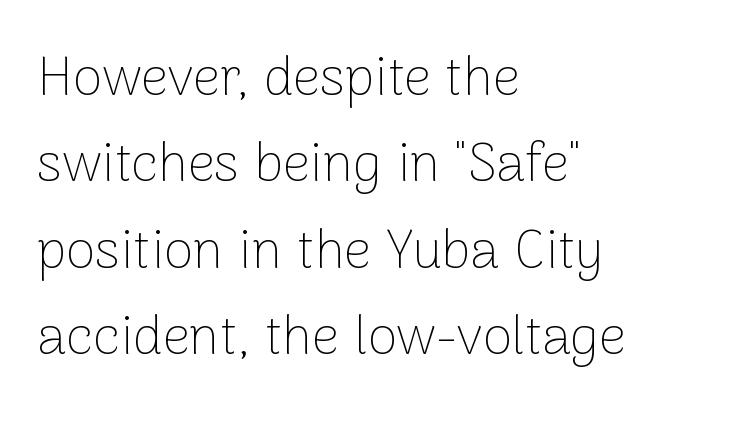
The image shows 54 px thin sans-serif type, upright; set left-aligned, normal line spacing (1.6x), normal letter spacing, not underlined; low stroke contrast and a medium x-height.
